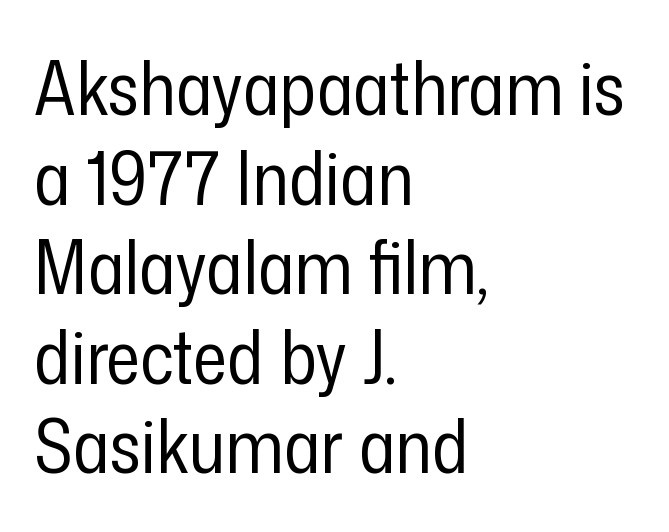
The image shows 74 px regular-weight, condensed sans-serif type, upright; set left-aligned, line spacing 1.21x, normal letter spacing, not underlined; low stroke contrast and a medium x-height.
